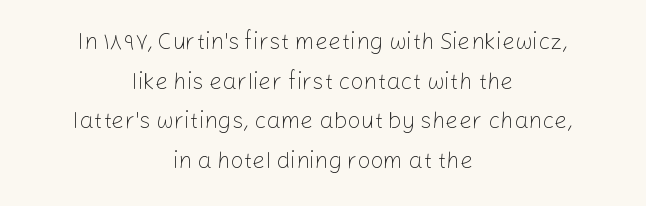
Descenders are the only things crossing below the line. The horizontal fit of the characters is conventional and even. Unlike italic type, these characters show no tilt at all. Horizontally, the lines are justified to the midpoint only.
